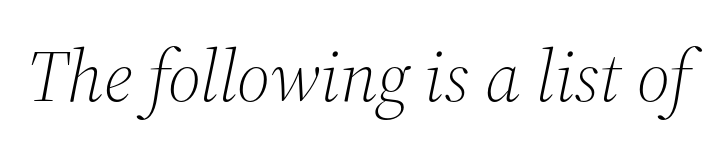
{"serif": "yes", "italic": "yes", "lean": "right", "slant_degrees": 12, "bold": "no", "weight": "light", "width": "normal", "stroke_contrast": "medium", "x_height": "medium", "monospaced": "no", "underline": "no", "letter_spacing": "normal", "letter_spacing_em": 0.0, "glyph_px": 73}
